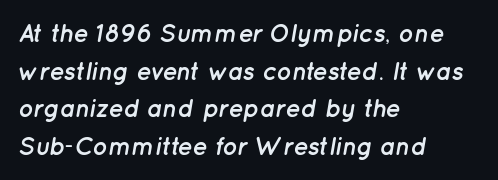
Q: Is the text bold? A: Yes.
Q: Is the text italic (slanted)? A: Yes, it leans right by about 12 degrees.
Q: Is the text underlined? A: No.
Q: How is the paragraph aligned? A: Left-aligned.
Q: Is the spacing between letters normal or unusually wide? A: Normal.
Q: Is the spacing between lines tight, normal or loose? A: Normal.
